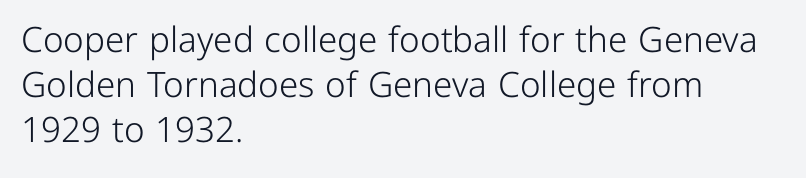
The image shows 35 px light sans-serif type, upright; set left-aligned, normal line spacing (1.29x), normal letter spacing, not underlined; low stroke contrast and a medium x-height.
